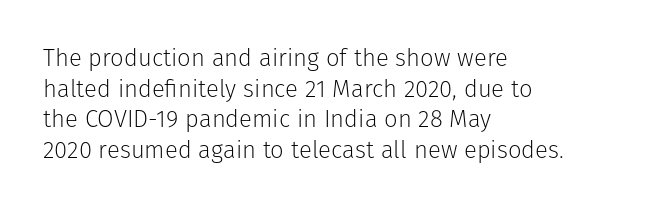
Q: Is the text bold? A: No.
Q: Is the text italic (slanted)? A: No, it is upright.
Q: Is the text underlined? A: No.
Q: How is the paragraph aligned? A: Left-aligned.
Q: Is the spacing between letters normal or unusually wide? A: Normal.
Q: Is the spacing between lines tight, normal or loose? A: Normal.
